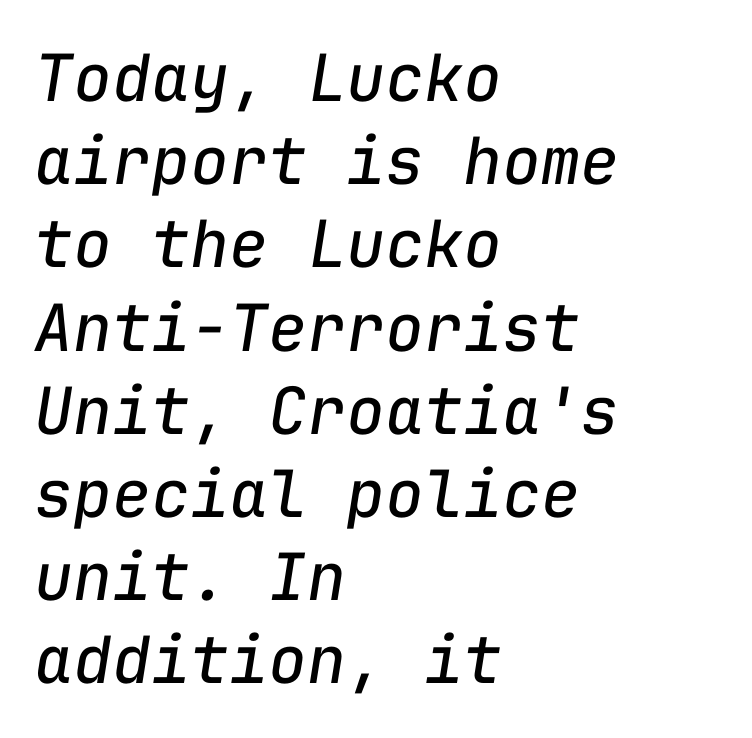
Q: Is the text bold? A: No.
Q: Is the text italic (slanted)? A: Yes, it leans right by about 9 degrees.
Q: Is the text underlined? A: No.
Q: How is the paragraph aligned? A: Left-aligned.
Q: Is the spacing between letters normal or unusually wide? A: Normal.
Q: Is the spacing between lines tight, normal or loose? A: Normal.
Q: Width (condensed, normal, or wide)? A: Normal.
Q: Stroke contrast? A: Low.
Q: x-height? A: Medium.
Q: Monospaced? A: Yes.
